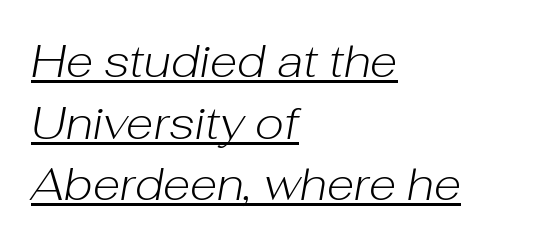
Q: Is the text bold? A: No.
Q: Is the text italic (slanted)? A: Yes, it leans right by about 10 degrees.
Q: Is the text underlined? A: Yes.
Q: How is the paragraph aligned? A: Left-aligned.
Q: Is the spacing between letters normal or unusually wide? A: Normal.
Q: Is the spacing between lines tight, normal or loose? A: Normal.
Q: Width (condensed, normal, or wide)? A: Normal.
Q: Stroke contrast? A: Low.
Q: x-height? A: Medium.
Q: Monospaced? A: No.
